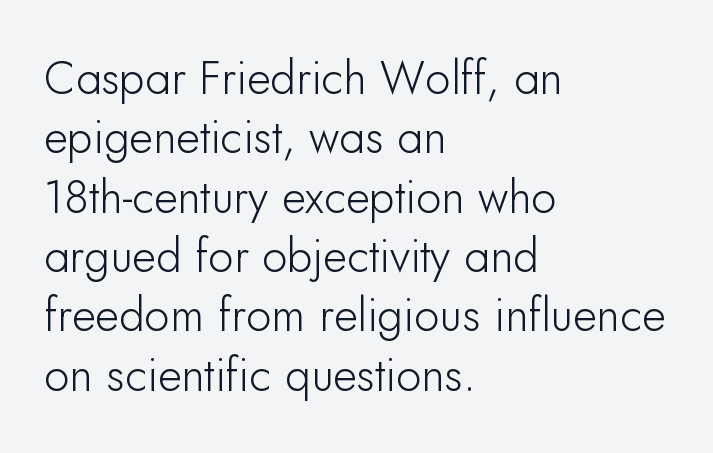
The image shows 46 px sans-serif type, upright; set left-aligned, normal line spacing (1.29x), normal letter spacing, not underlined; low stroke contrast and a small x-height.
